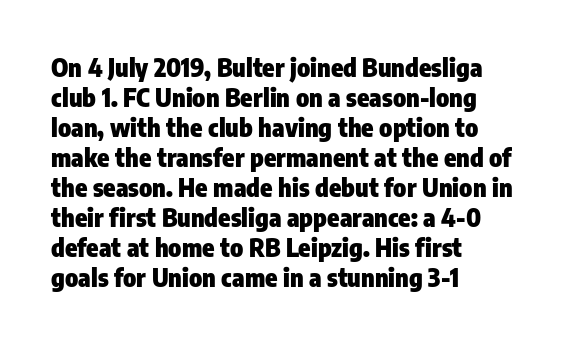
{"italic": "no", "bold": "yes", "underline": "no", "align": "left", "line_spacing_ratio": 1.2, "letter_spacing": "normal", "letter_spacing_em": 0.0, "glyph_px": 25}
